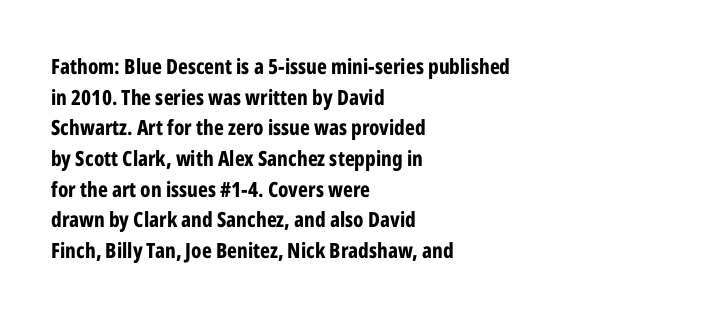
Q: Is the text bold? A: Yes.
Q: Is the text italic (slanted)? A: No, it is upright.
Q: Is the text underlined? A: No.
Q: How is the paragraph aligned? A: Left-aligned.
Q: Is the spacing between letters normal or unusually wide? A: Normal.
Q: Is the spacing between lines tight, normal or loose? A: Normal.
